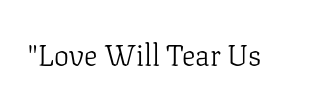
The letters stand straight up with perfectly vertical stems. Letterform terminals end in serifs throughout the passage. The characters are drawn with everyday or finer stroke widths. Words appear dense and cohesive because spacing is normal.
